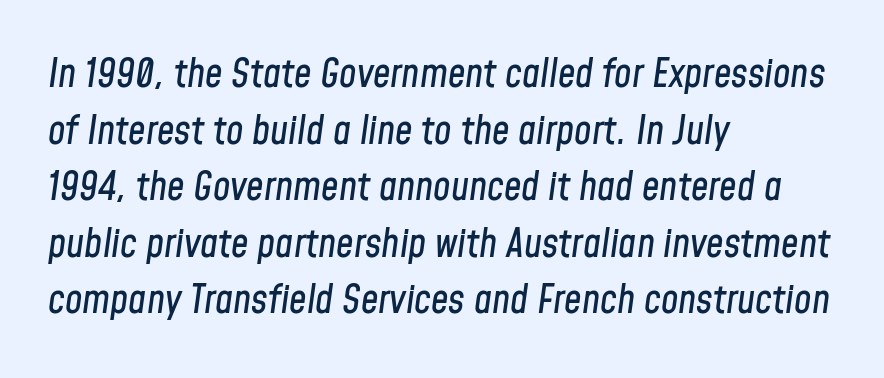
A typesetter would call this proportional, since set widths differ per character. Short and long lines alike share a common starting point at left. Compared with typical paragraphs, the rows here are spaced about the same. Just letters on the line, the space beneath them empty.
